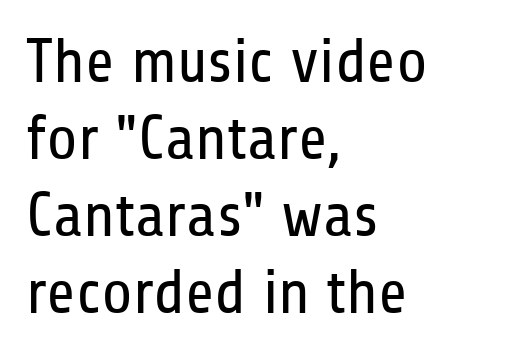
A sans-serif font was chosen for this passage. A classic flush-left, rag-right setting is used for this passage. Spacing between characters is what you'd get straight out of the box. Bare-footed words on every line. Every character sits straight up, as roman type does.
